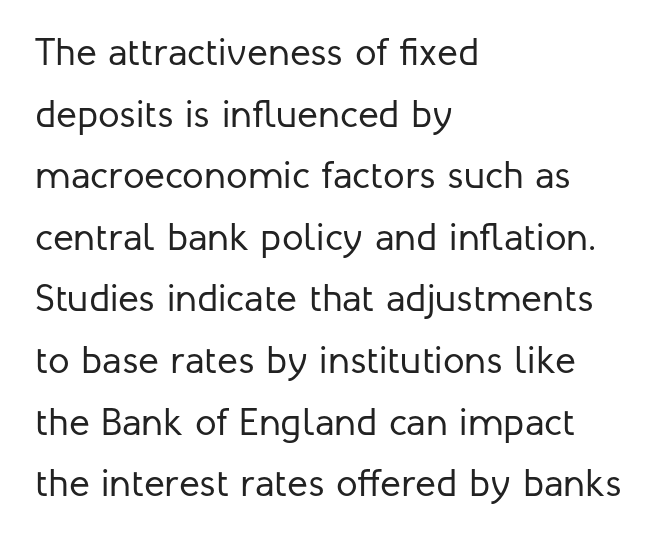
{"serif": "no", "italic": "no", "bold": "no", "weight": "regular", "width": "normal", "stroke_contrast": "low", "x_height": "medium", "monospaced": "no", "underline": "no", "align": "left", "line_spacing": "normal", "line_spacing_ratio": 1.58, "letter_spacing": "normal", "letter_spacing_em": 0.0, "glyph_px": 39}
